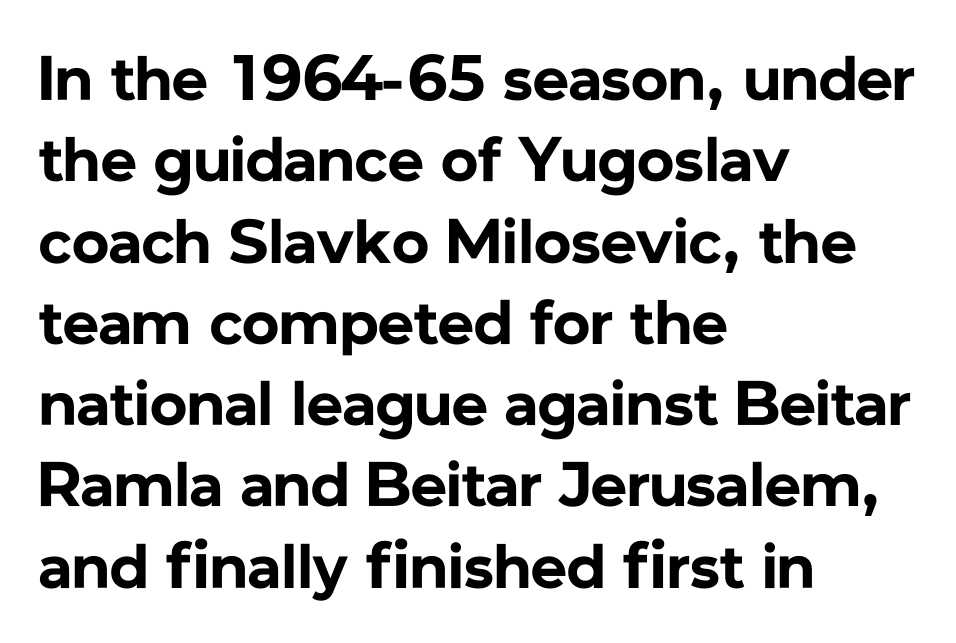
What's the leading like? Ordinary, nothing unusual. Honestly, there is no underline to notice here at all. The glyphs in this specimen are sans serif. Bold? Absolutely — the strokes are thick and heavy. Is the block centered? No — it sits flush against the left margin. The axis of the letterforms is exactly vertical.
